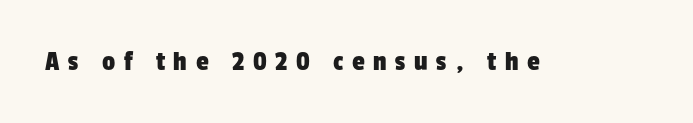
Think of a printed novel: that variable character pitch is what you see here. Only glyphs here, with clear space below each row. Does the type have serifs? No, each stem ends abruptly. Tracking here is generous; glyphs stand well apart from one another.
